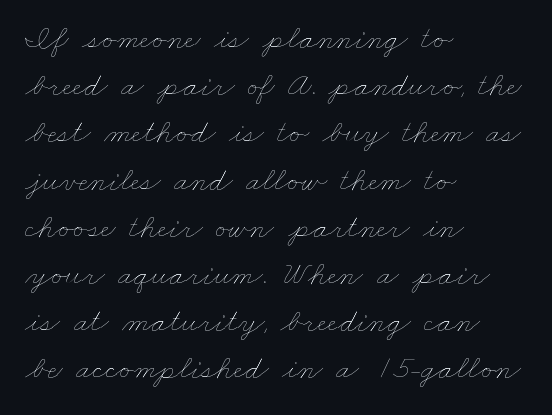
{"bold": "no", "weight": "thin", "width": "wide", "stroke_contrast": "low", "x_height": "small", "monospaced": "no", "underline": "no", "align": "left", "line_spacing": "normal", "line_spacing_ratio": 1.43, "letter_spacing": "normal", "letter_spacing_em": 0.0, "glyph_px": 33}
